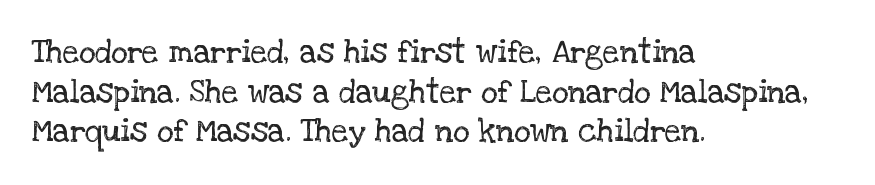
Is there any slant? The stems are plumb. There is no visible air inserted between adjacent glyphs. Serif or sans? Serif — the stroke terminals have little feet. The rag falls on the right side of this text block. The weight tops out at a normal text grade. Nobody drew a line under any word here.
